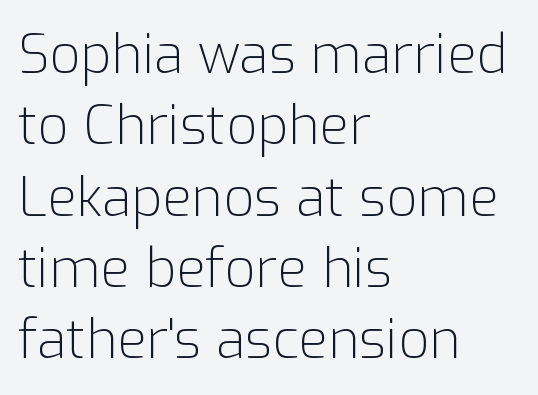
{"serif": "no", "italic": "no", "bold": "no", "weight": "light", "width": "normal", "stroke_contrast": "low", "x_height": "medium", "monospaced": "no", "underline": "no", "align": "left", "line_spacing": "normal", "line_spacing_ratio": 1.32, "letter_spacing": "normal", "letter_spacing_em": 0.0, "glyph_px": 54}
